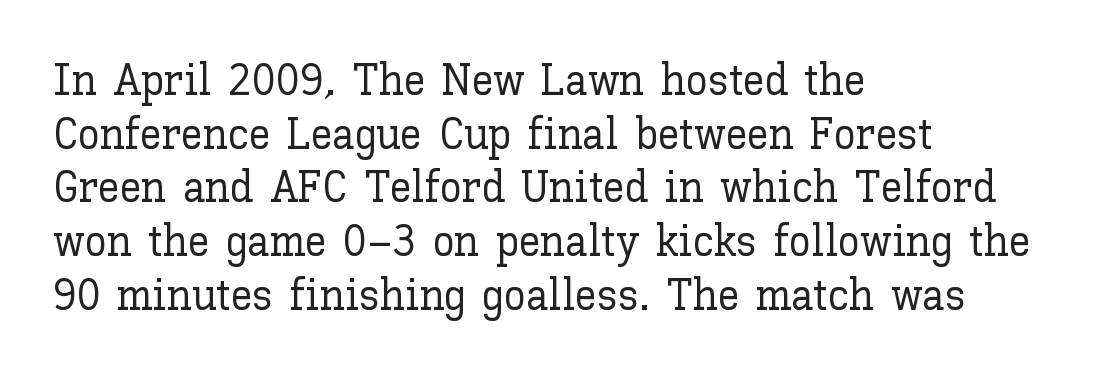
Q: Is the text italic (slanted)? A: No, it is upright.
Q: Is the text underlined? A: No.
Q: How is the paragraph aligned? A: Left-aligned.
Q: Is the spacing between letters normal or unusually wide? A: Normal.
Q: Width (condensed, normal, or wide)? A: Normal.
Q: Stroke contrast? A: Low.
Q: x-height? A: Medium.
Q: Monospaced? A: No.
